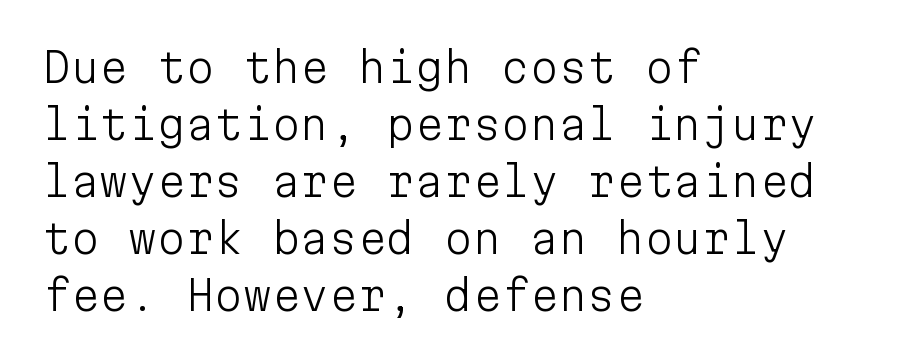
The image shows 41 px light sans-serif type, upright, monospaced; set left-aligned, normal line spacing (1.39x), normal letter spacing, not underlined; low stroke contrast and a medium x-height.
